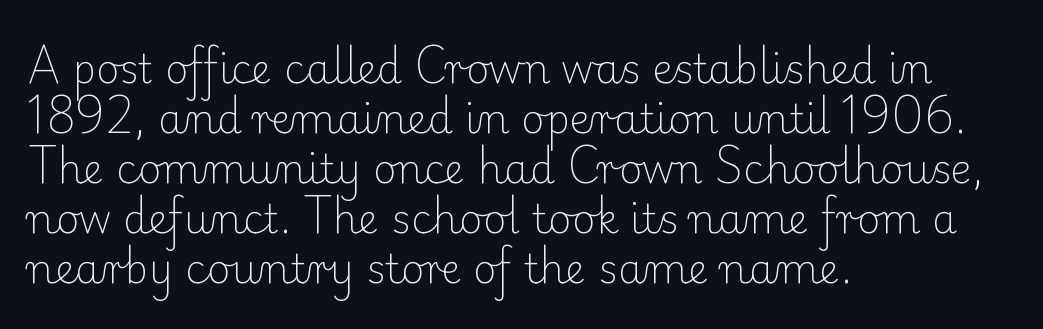
The image shows 40 px light serif type, upright; set left-aligned, normal line spacing (1.25x), normal letter spacing, not underlined; low stroke contrast and a small x-height.
